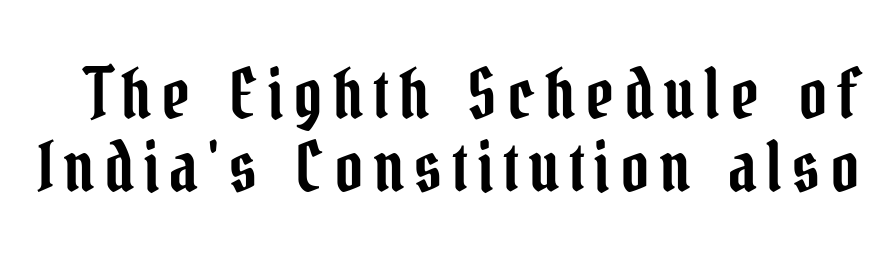
Underlining? Definitely not there. Unlike italic type, these characters show no tilt at all. Leading is clearly below the norm, producing a dense column. A serif font was chosen for this passage.
